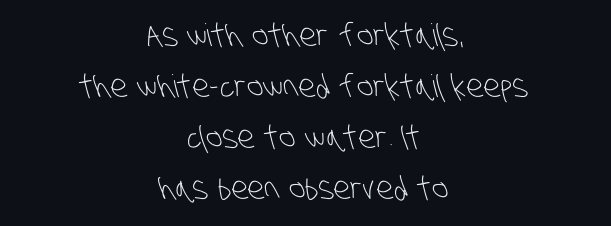
The passage shown is typed in a proportional face where columns would drift. This block has exactly the height ordinary leading produces. Rule under the text: the space is simply empty. The typesetting does not lean heavy: it is not bold. Centered paragraph, ragged on both sides. Serifs: no, the terminals of the letterforms are clean.
